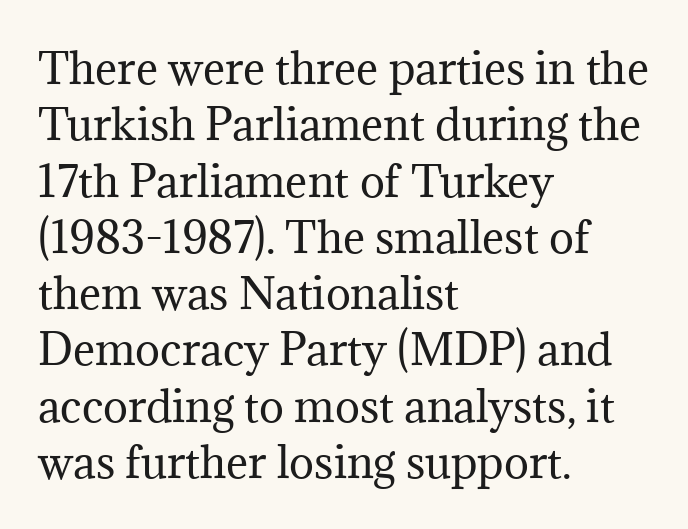
{"serif": "yes", "italic": "no", "bold": "no", "weight": "regular", "width": "normal", "stroke_contrast": "medium", "x_height": "medium", "monospaced": "no", "underline": "no", "align": "left", "line_spacing": "normal", "line_spacing_ratio": 1.34, "letter_spacing": "normal", "letter_spacing_em": 0.0, "glyph_px": 42}
